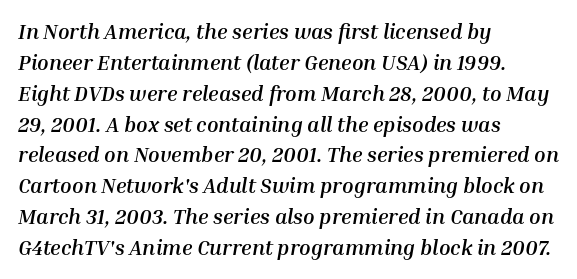
{"italic": "yes", "lean": "right", "slant_degrees": 10, "bold": "yes", "underline": "no", "align": "left", "line_spacing": "normal", "line_spacing_ratio": 1.47, "letter_spacing": "normal", "letter_spacing_em": 0.0, "glyph_px": 21}
